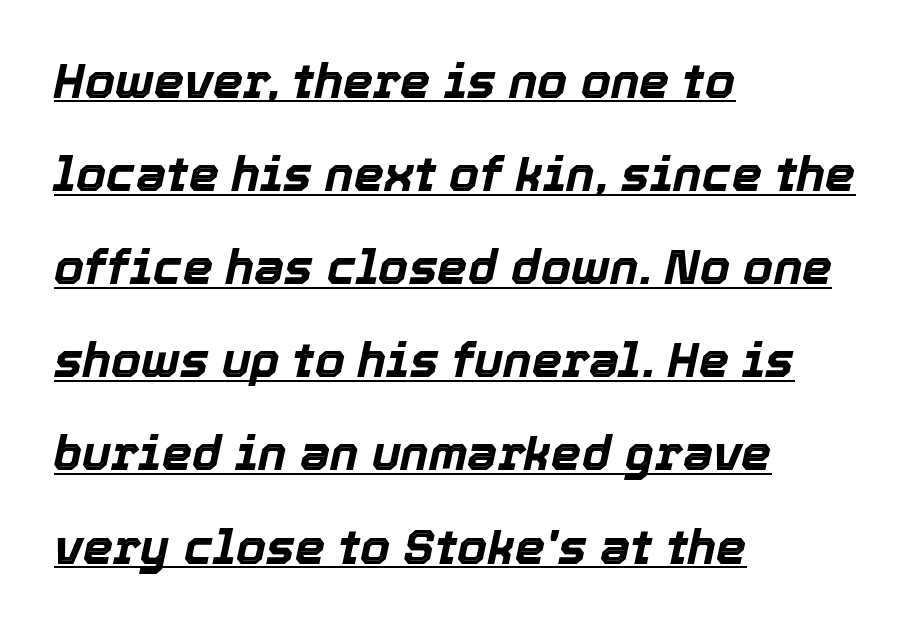
{"italic": "yes", "lean": "right", "slant_degrees": 12, "bold": "yes", "weight": "bold", "width": "normal", "x_height": "medium", "monospaced": "no", "underline": "yes", "align": "left", "line_spacing": "loose", "line_spacing_ratio": 1.94, "letter_spacing": "normal", "letter_spacing_em": 0.0, "glyph_px": 48}
